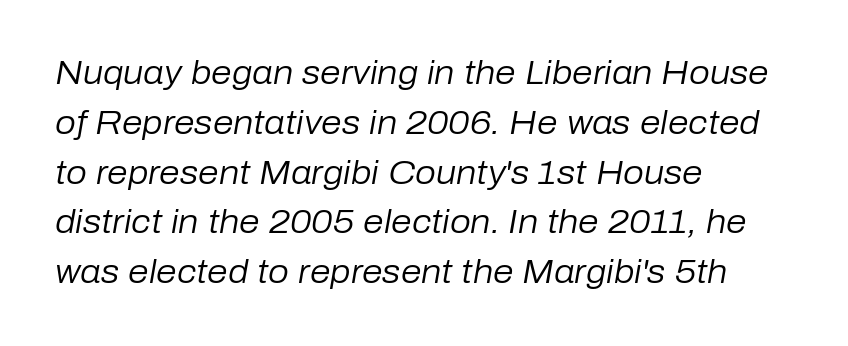
The image shows 33 px regular-weight type, italic (leaning right); set left-aligned, normal line spacing (1.51x), normal letter spacing, not underlined; low stroke contrast and a medium x-height.
